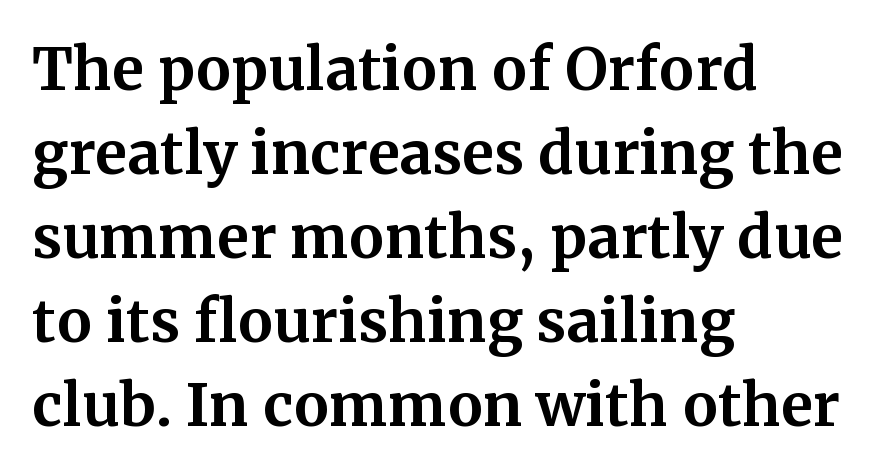
Q: Is the text bold? A: Yes.
Q: Is the text italic (slanted)? A: No, it is upright.
Q: Is the typeface a serif or a sans-serif typeface? A: Serif.
Q: Is the text underlined? A: No.
Q: How is the paragraph aligned? A: Left-aligned.
Q: Is the spacing between letters normal or unusually wide? A: Normal.
Q: Is the spacing between lines tight, normal or loose? A: Normal.
Q: Width (condensed, normal, or wide)? A: Normal.
Q: Stroke contrast? A: Medium.
Q: x-height? A: Medium.
Q: Monospaced? A: No.
